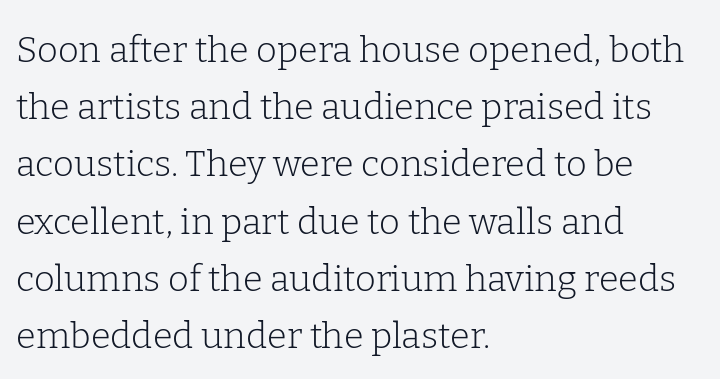
Is the letter spacing exaggerated? No — it looks like the ordinary default. Every row of glyphs begins at an identical x-position on the left. A typesetter would call this proportional, since set widths differ per character. Quick note: not italic, upright. Unmarked baselines from the first word to the last. Horizontal bands of white between lines are of average thickness.
